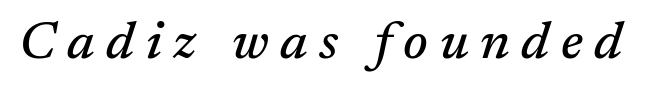
{"serif": "yes", "italic": "yes", "lean": "right", "slant_degrees": 17, "width": "normal", "stroke_contrast": "medium", "x_height": "medium", "monospaced": "no", "underline": "no", "letter_spacing": "wide", "letter_spacing_em": 0.22, "glyph_px": 53}
